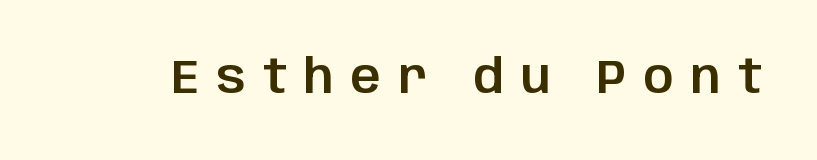
Q: Is the text italic (slanted)? A: No, it is upright.
Q: Is the typeface a serif or a sans-serif typeface? A: Sans-serif.
Q: Is the text underlined? A: No.
Q: Is the spacing between letters normal or unusually wide? A: Unusually wide.
Q: Width (condensed, normal, or wide)? A: Normal.
Q: Stroke contrast? A: Low.
Q: x-height? A: Large.
Q: Monospaced? A: No.
